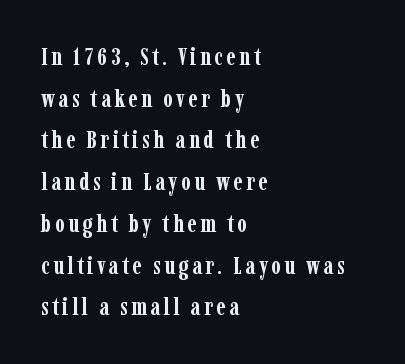
Decoration check: the copy has no underline. These lines were composed using upright roman letters. Heft: maximum for text — a bold. The text block is weighted toward the left margin, trailing off unevenly rightward. The passage shown stacks its lines at a standard gap.
